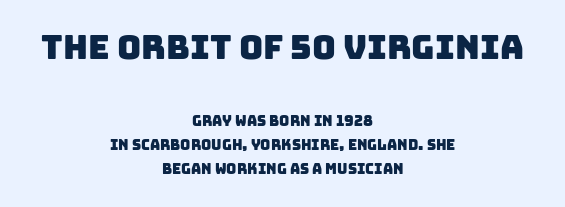
Is this a fixed-width face? No — the glyphs have proportional, varying widths. The letterforms sit shoulder to shoulder at normal distance. In terms of letterform style, serifs are entirely absent. Look at the glyph heights: the upper group is clearly the bigger setting. Every row of glyphs is offset so its center matches the block's center. Each row of text sits above clean, open space.
